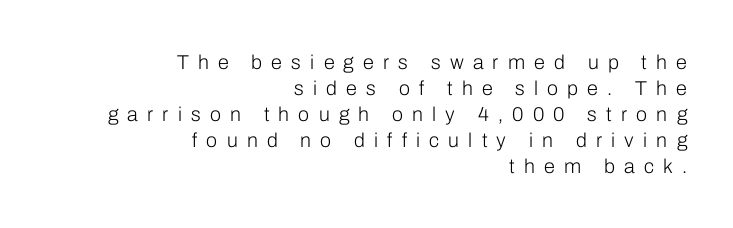
The image shows 20 px text type, upright; set right-aligned, normal line spacing (1.3x), unusually wide letter spacing (+0.46 em), not underlined.
